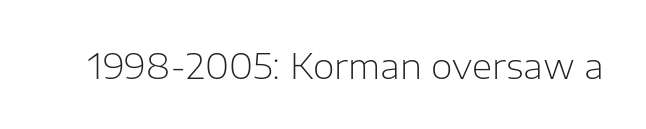
{"serif": "no", "italic": "no", "bold": "no", "weight": "light", "width": "normal", "stroke_contrast": "low", "x_height": "medium", "monospaced": "no", "underline": "no", "letter_spacing": "normal", "letter_spacing_em": 0.0, "glyph_px": 35}
